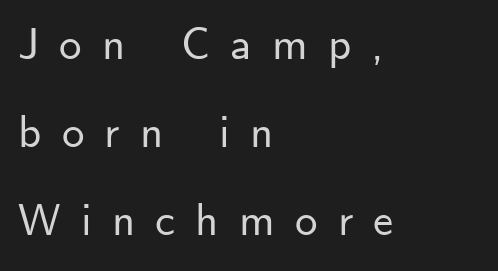
Q: Is the text italic (slanted)? A: No, it is upright.
Q: Is the typeface a serif or a sans-serif typeface? A: Sans-serif.
Q: Is the text underlined? A: No.
Q: How is the paragraph aligned? A: Left-aligned.
Q: Is the spacing between letters normal or unusually wide? A: Unusually wide.
Q: Is the spacing between lines tight, normal or loose? A: Loose.
Q: Width (condensed, normal, or wide)? A: Normal.
Q: Stroke contrast? A: Low.
Q: x-height? A: Small.
Q: Monospaced? A: No.
